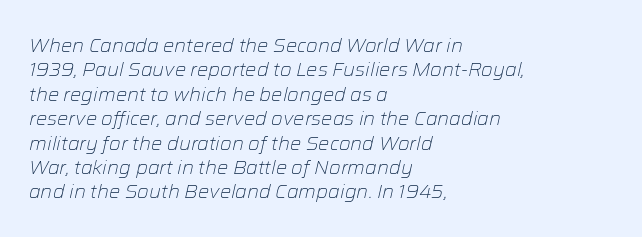
{"italic": "yes", "lean": "right", "slant_degrees": 12, "bold": "no", "underline": "no", "align": "left", "line_spacing_ratio": 1.22, "letter_spacing": "normal", "letter_spacing_em": 0.0, "glyph_px": 20}
